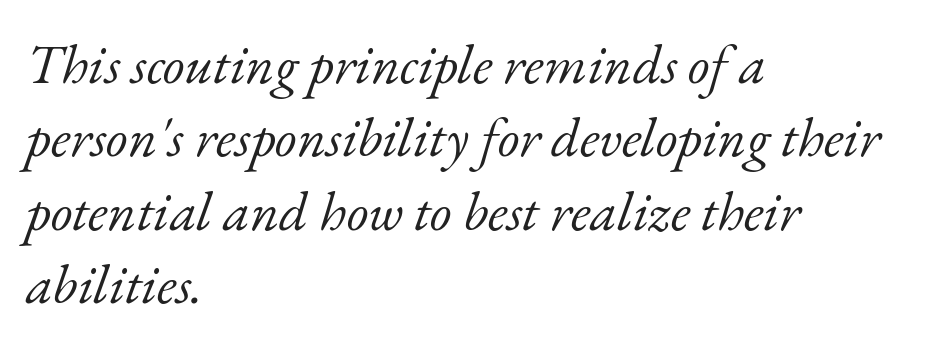
{"serif": "yes", "italic": "yes", "lean": "right", "slant_degrees": 17, "bold": "no", "weight": "light", "width": "normal", "stroke_contrast": "low", "x_height": "small", "monospaced": "no", "underline": "no", "align": "left", "line_spacing": "normal", "line_spacing_ratio": 1.31, "letter_spacing": "normal", "letter_spacing_em": 0.0, "glyph_px": 56}
